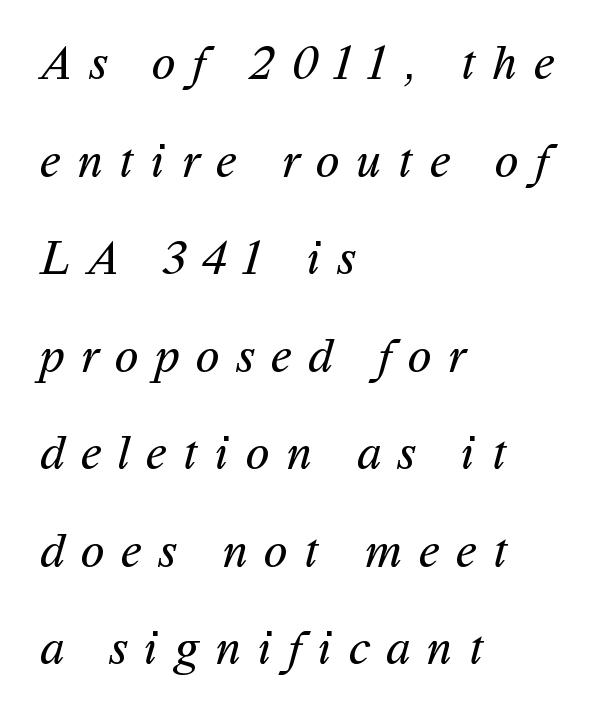
Q: Is the text bold? A: No.
Q: Is the typeface a serif or a sans-serif typeface? A: Sans-serif.
Q: Is the text underlined? A: No.
Q: How is the paragraph aligned? A: Left-aligned.
Q: Is the spacing between letters normal or unusually wide? A: Unusually wide.
Q: Is the spacing between lines tight, normal or loose? A: Loose.
Q: Width (condensed, normal, or wide)? A: Normal.
Q: Stroke contrast? A: Medium.
Q: x-height? A: Medium.
Q: Monospaced? A: No.
